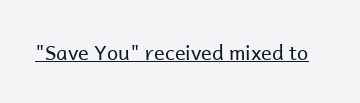
Q: Is the text bold? A: No.
Q: Is the text italic (slanted)? A: No, it is upright.
Q: Is the text underlined? A: Yes.
Q: Is the spacing between letters normal or unusually wide? A: Normal.
